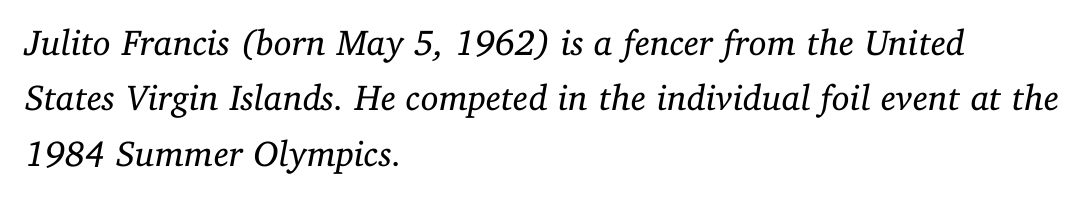
{"serif": "yes", "italic": "yes", "lean": "right", "slant_degrees": 11, "bold": "no", "weight": "regular", "width": "normal", "stroke_contrast": "low", "x_height": "medium", "monospaced": "no", "underline": "no", "align": "left", "line_spacing": "normal", "line_spacing_ratio": 1.54, "letter_spacing": "normal", "letter_spacing_em": 0.0, "glyph_px": 36}
